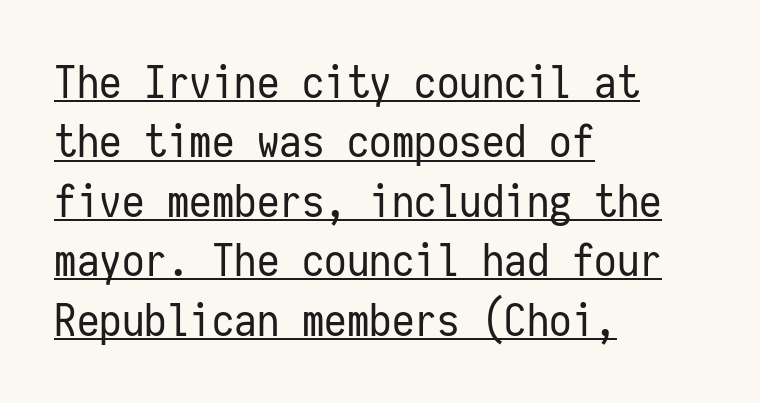
The image shows 45 px regular-weight, condensed sans-serif type, upright, monospaced; set left-aligned, normal line spacing (1.32x), normal letter spacing, underlined; low stroke contrast and a medium x-height.
